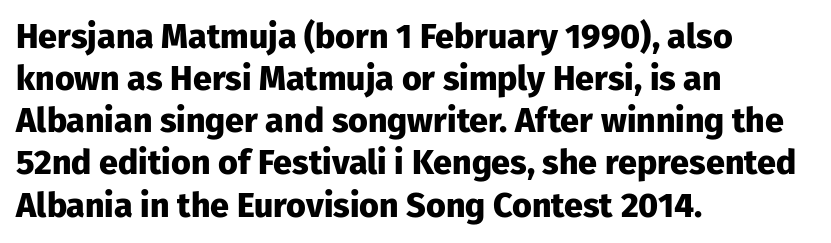
The image shows 34 px heavy sans-serif type, upright; set left-aligned, line spacing 1.24x, normal letter spacing, not underlined; low stroke contrast and a medium x-height.
